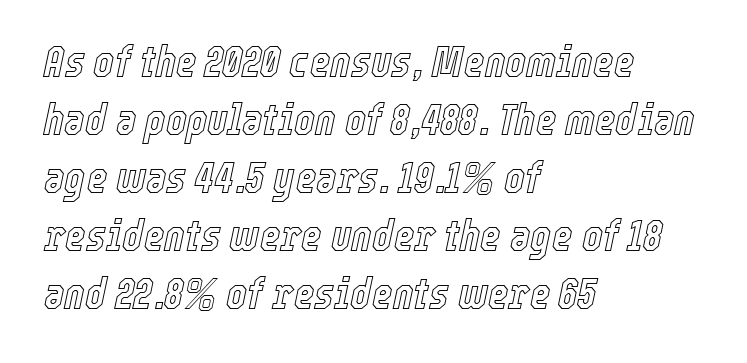
{"italic": "yes", "lean": "right", "slant_degrees": 12, "width": "condensed", "x_height": "medium", "monospaced": "no", "underline": "no", "align": "left", "line_spacing": "normal", "line_spacing_ratio": 1.32, "letter_spacing": "normal", "letter_spacing_em": 0.0, "glyph_px": 44}
